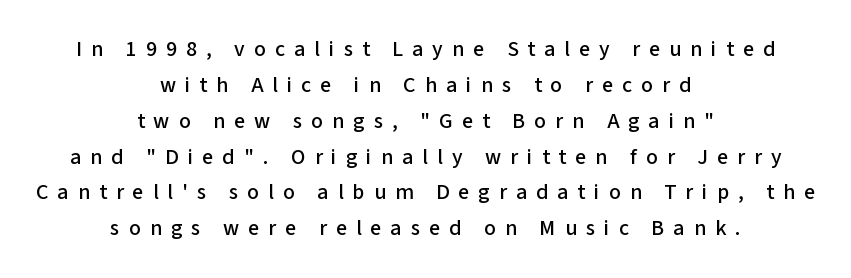
{"italic": "no", "underline": "no", "align": "center", "line_spacing": "normal", "line_spacing_ratio": 1.63, "letter_spacing": "wide", "letter_spacing_em": 0.41, "glyph_px": 22}
